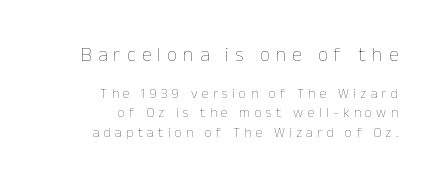
Posture: vertical. Caption: upper text group enlarged, lower text group reduced. The words here are not underlined. Is this a heavy cut? Hardly; it is regular or lighter. The letters are spread apart with noticeably loose tracking. The lines are quadded right.
